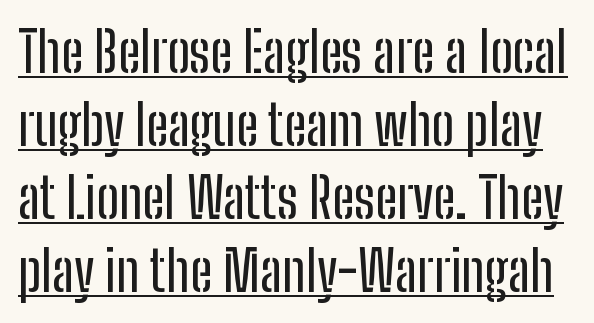
The image shows 55 px condensed sans-serif type, upright; set normal line spacing (1.33x), normal letter spacing, underlined; low stroke contrast and a medium x-height.
